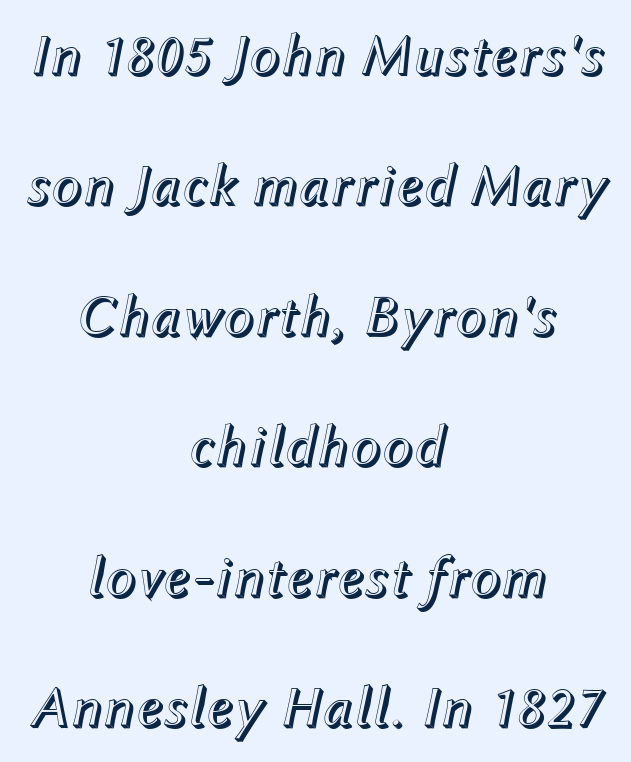
The image shows 58 px text type, italic (leaning right); set centered, loose line spacing (2.25x), normal letter spacing, not underlined; a medium x-height.
